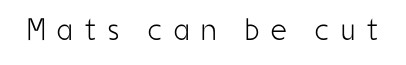
Q: Is the text bold? A: No.
Q: Is the text italic (slanted)? A: No, it is upright.
Q: Is the typeface a serif or a sans-serif typeface? A: Sans-serif.
Q: Is the text underlined? A: No.
Q: Is the spacing between letters normal or unusually wide? A: Unusually wide.
Q: Width (condensed, normal, or wide)? A: Condensed.
Q: Stroke contrast? A: Low.
Q: x-height? A: Medium.
Q: Monospaced? A: No.
